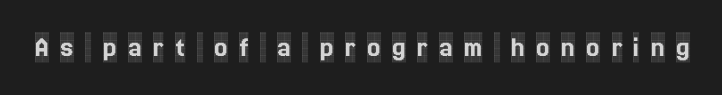
The glyphs in this specimen are seriffed. Observe the wide spacing: letters keep a clear distance from each other. Note the varied advance widths — an 'i' is clearly narrower than an 'm'. Bare-footed words on every line. The lettering holds an erect, upright posture throughout.
